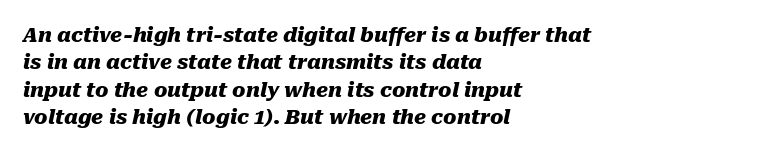
{"italic": "yes", "lean": "right", "slant_degrees": 10, "bold": "yes", "underline": "no", "align": "left", "line_spacing": "normal", "line_spacing_ratio": 1.37, "letter_spacing": "normal", "letter_spacing_em": 0.0, "glyph_px": 20}
